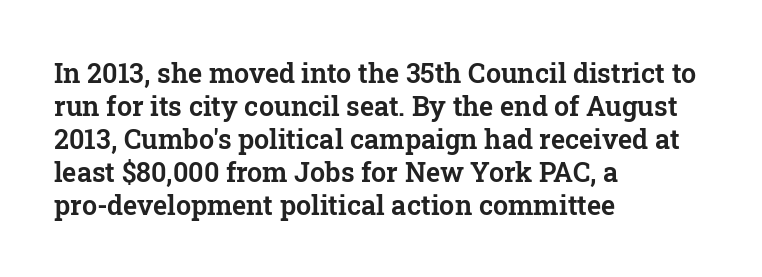
Q: Is the text italic (slanted)? A: No, it is upright.
Q: Is the text underlined? A: No.
Q: How is the paragraph aligned? A: Left-aligned.
Q: Is the spacing between letters normal or unusually wide? A: Normal.
